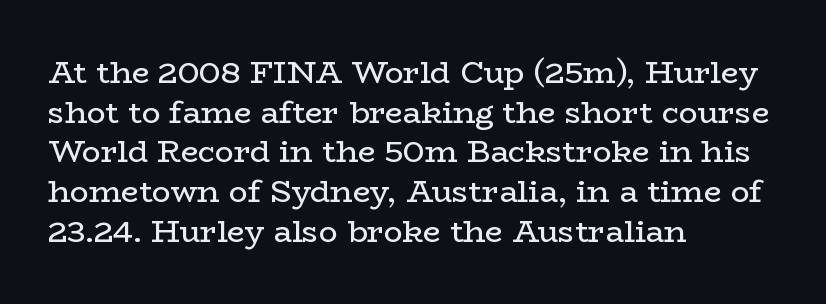
{"serif": "yes", "italic": "no", "bold": "no", "weight": "regular", "width": "wide", "stroke_contrast": "low", "x_height": "medium", "monospaced": "no", "underline": "no", "align": "left", "line_spacing": "normal", "line_spacing_ratio": 1.28, "letter_spacing": "normal", "letter_spacing_em": 0.0, "glyph_px": 31}
